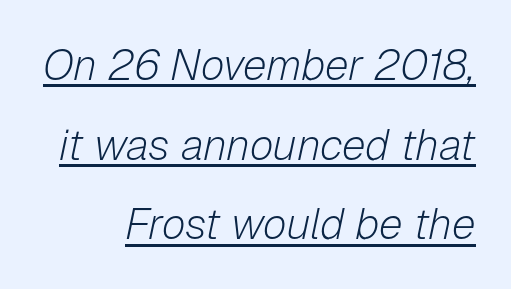
Q: Is the text bold? A: No.
Q: Is the text italic (slanted)? A: Yes, it leans right by about 12 degrees.
Q: Is the text underlined? A: Yes.
Q: How is the paragraph aligned? A: Right-aligned.
Q: Is the spacing between letters normal or unusually wide? A: Normal.
Q: Width (condensed, normal, or wide)? A: Normal.
Q: Stroke contrast? A: Low.
Q: x-height? A: Medium.
Q: Monospaced? A: No.
